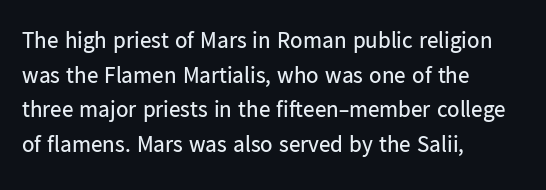
Q: Is the text bold? A: No.
Q: Is the text italic (slanted)? A: No, it is upright.
Q: Is the text underlined? A: No.
Q: How is the paragraph aligned? A: Left-aligned.
Q: Is the spacing between letters normal or unusually wide? A: Normal.
Q: Is the spacing between lines tight, normal or loose? A: Normal.
